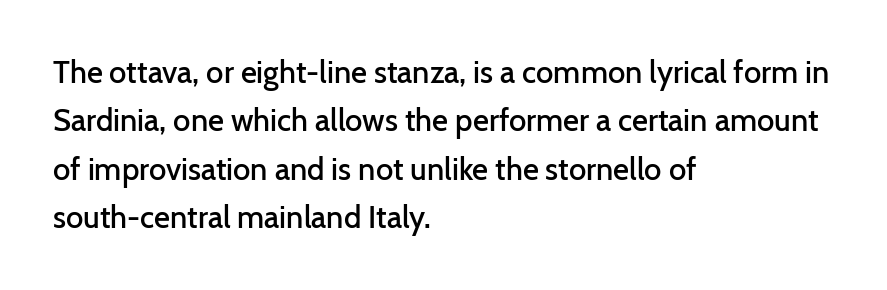
The image shows 31 px semibold sans-serif type, upright; set left-aligned, normal line spacing (1.56x), normal letter spacing, not underlined; low stroke contrast and a medium x-height.
